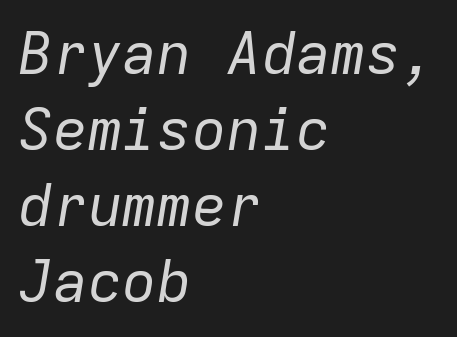
The image shows 58 px regular-weight type, italic (leaning right), monospaced; set left-aligned, normal line spacing (1.31x), normal letter spacing, not underlined; low stroke contrast and a medium x-height.
